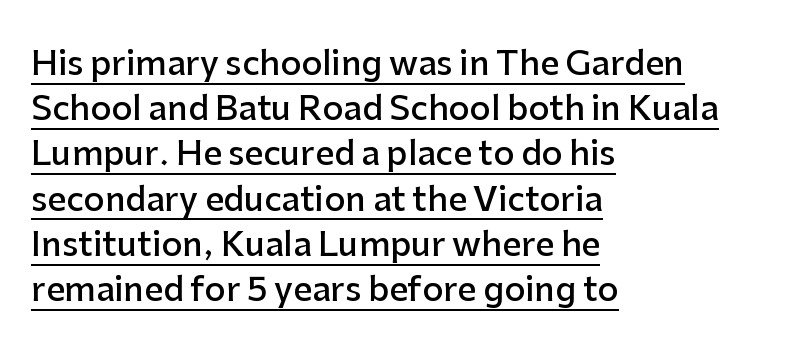
{"serif": "no", "italic": "no", "bold": "semi", "weight": "semibold", "width": "normal", "stroke_contrast": "low", "x_height": "medium", "monospaced": "no", "underline": "yes", "align": "left", "line_spacing": "normal", "line_spacing_ratio": 1.37, "letter_spacing": "normal", "letter_spacing_em": 0.0, "glyph_px": 33}
